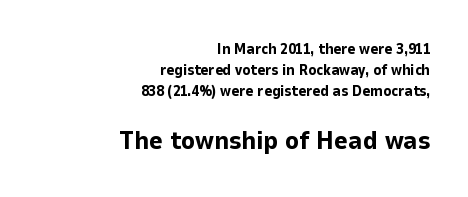
Q: Is the text bold? A: Yes.
Q: Is the text italic (slanted)? A: No, it is upright.
Q: Is the text underlined? A: No.
Q: How is the paragraph aligned? A: Right-aligned.
Q: Is the spacing between letters normal or unusually wide? A: Normal.
Q: Is the spacing between lines tight, normal or loose? A: Normal.
Q: Which block of text is set in a larger size, the first (top) or the second (bottom)? A: The second (bottom) one.
